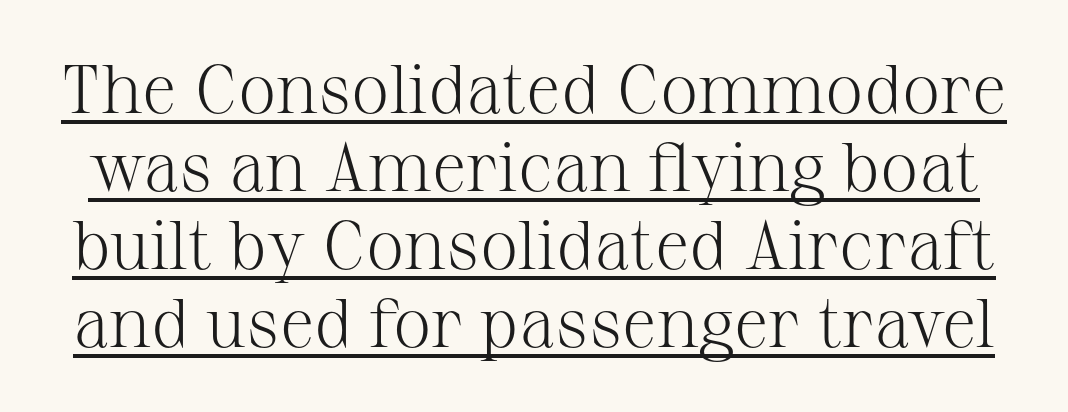
Do the characters align in a grid? No, the font is proportional. Letter spacing: default. This is not heavy type; no bold has been used. Students, observe the line beneath the letters — that is underlining.
